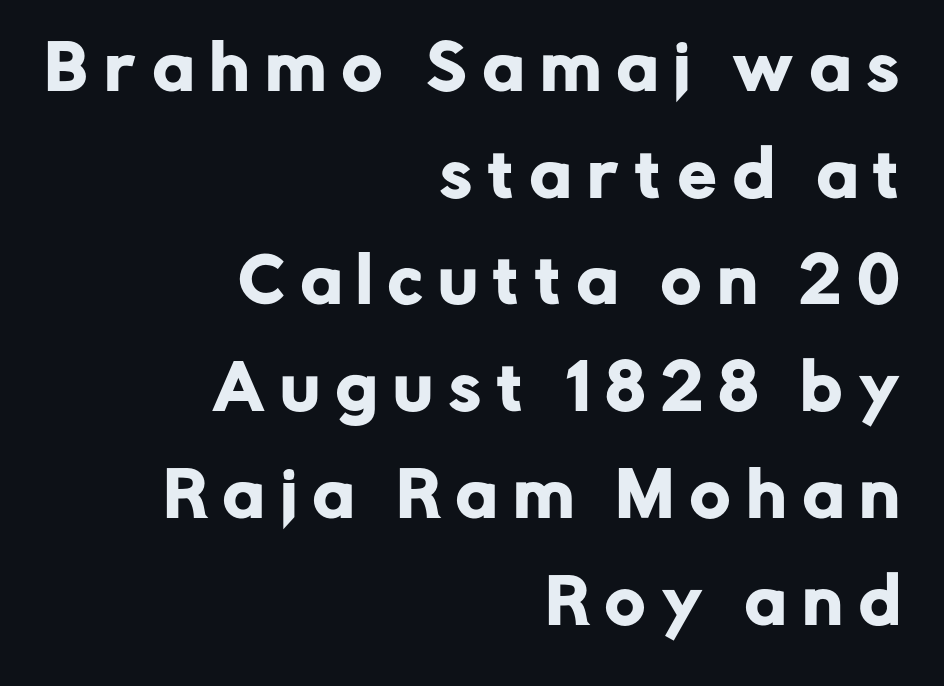
Q: Is the text italic (slanted)? A: No, it is upright.
Q: Is the typeface a serif or a sans-serif typeface? A: Sans-serif.
Q: Is the text underlined? A: No.
Q: How is the paragraph aligned? A: Right-aligned.
Q: Is the spacing between letters normal or unusually wide? A: Unusually wide.
Q: Width (condensed, normal, or wide)? A: Normal.
Q: Stroke contrast? A: Low.
Q: x-height? A: Medium.
Q: Monospaced? A: No.
